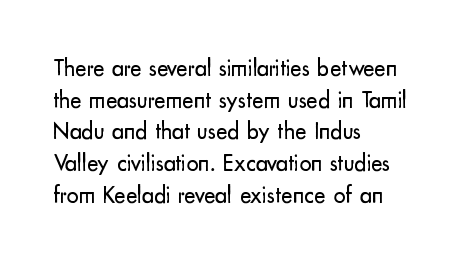
The image shows 24 px text type, upright; set left-aligned, normal line spacing (1.32x), normal letter spacing, not underlined.
